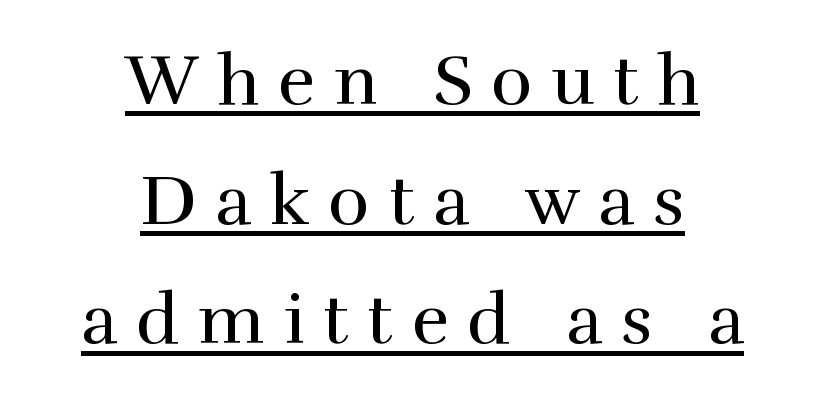
The image shows 70 px regular-weight serif type, upright; set centered, line spacing 1.71x, unusually wide letter spacing (+0.27 em), underlined; a medium x-height.
